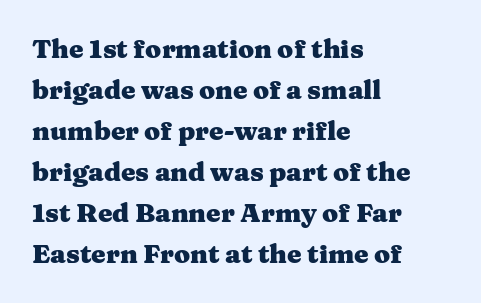
The image shows 26 px bold type, upright; set left-aligned, normal line spacing (1.58x), normal letter spacing, not underlined.
